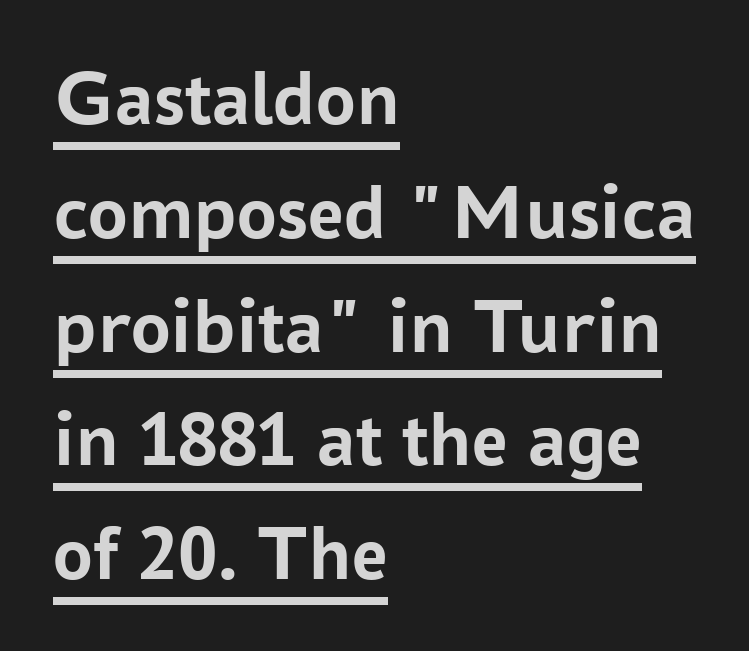
Q: Is the text bold? A: Yes.
Q: Is the text italic (slanted)? A: No, it is upright.
Q: Is the typeface a serif or a sans-serif typeface? A: Sans-serif.
Q: Is the text underlined? A: Yes.
Q: How is the paragraph aligned? A: Left-aligned.
Q: Is the spacing between letters normal or unusually wide? A: Normal.
Q: Is the spacing between lines tight, normal or loose? A: Normal.
Q: Width (condensed, normal, or wide)? A: Normal.
Q: Stroke contrast? A: Low.
Q: x-height? A: Medium.
Q: Monospaced? A: No.
